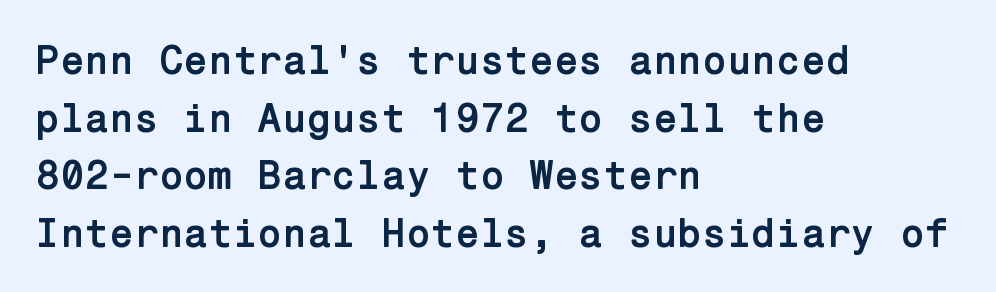
Q: Is the text bold? A: Yes.
Q: Is the text italic (slanted)? A: No, it is upright.
Q: Is the typeface a serif or a sans-serif typeface? A: Sans-serif.
Q: Is the text underlined? A: No.
Q: How is the paragraph aligned? A: Left-aligned.
Q: Is the spacing between letters normal or unusually wide? A: Normal.
Q: Is the spacing between lines tight, normal or loose? A: Normal.
Q: Width (condensed, normal, or wide)? A: Normal.
Q: Stroke contrast? A: Low.
Q: x-height? A: Medium.
